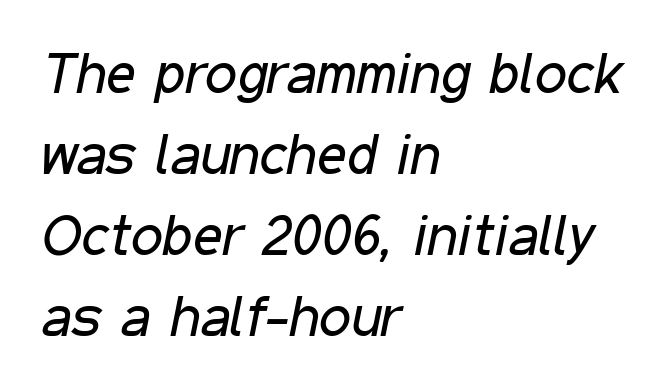
The image shows 57 px regular-weight, condensed type, italic (leaning right); set left-aligned, normal line spacing (1.42x), normal letter spacing, not underlined; low stroke contrast and a medium x-height.
